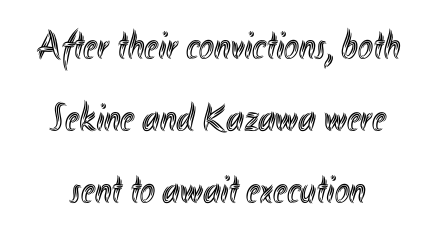
{"width": "condensed", "x_height": "small", "monospaced": "no", "underline": "no", "line_spacing_ratio": 1.8, "letter_spacing": "normal", "letter_spacing_em": 0.0, "glyph_px": 40}
